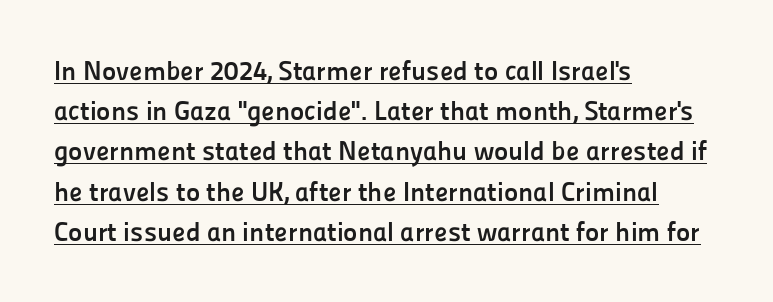
Q: Is the text bold? A: Yes.
Q: Is the text italic (slanted)? A: No, it is upright.
Q: Is the text underlined? A: Yes.
Q: How is the paragraph aligned? A: Left-aligned.
Q: Is the spacing between letters normal or unusually wide? A: Normal.
Q: Is the spacing between lines tight, normal or loose? A: Normal.
